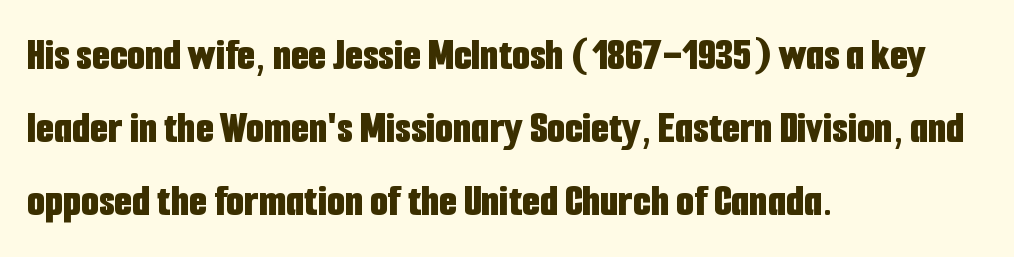
Every row of glyphs begins at an identical x-position on the left. Is this a sans? Yes — the strokes have no serifs. You could not count columns in this text — the font is proportionally spaced. In terms of leading, this rendering sits right in the middle. The type is set solid horizontally, with unmodified tracking. Ascenders rise straight up at ninety degrees.
